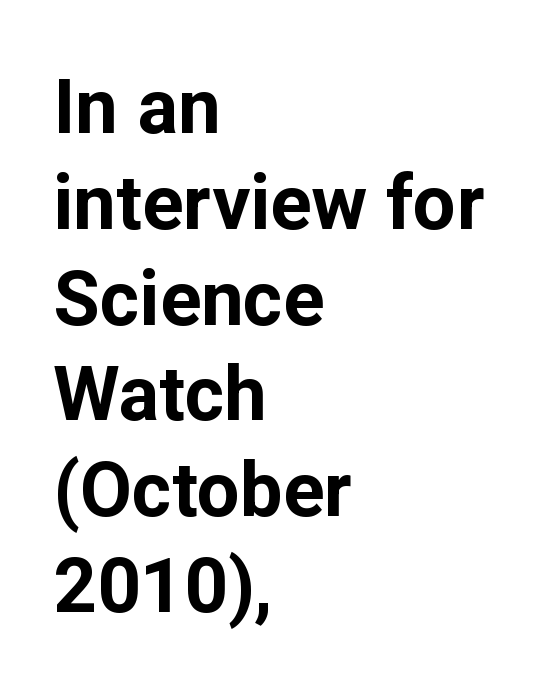
Q: Is the text bold? A: Yes.
Q: Is the text italic (slanted)? A: No, it is upright.
Q: Is the typeface a serif or a sans-serif typeface? A: Sans-serif.
Q: Is the text underlined? A: No.
Q: How is the paragraph aligned? A: Left-aligned.
Q: Is the spacing between letters normal or unusually wide? A: Normal.
Q: Is the spacing between lines tight, normal or loose? A: Normal.
Q: Width (condensed, normal, or wide)? A: Normal.
Q: Stroke contrast? A: Low.
Q: x-height? A: Medium.
Q: Monospaced? A: No.
